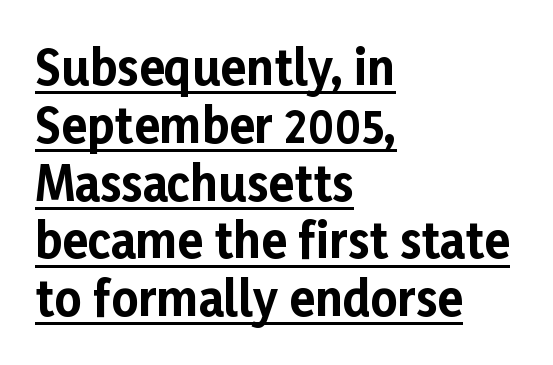
{"serif": "no", "italic": "no", "bold": "yes", "weight": "bold", "width": "normal", "stroke_contrast": "low", "x_height": "medium", "monospaced": "no", "underline": "yes", "align": "left", "line_spacing_ratio": 1.23, "letter_spacing": "normal", "letter_spacing_em": 0.0, "glyph_px": 47}
